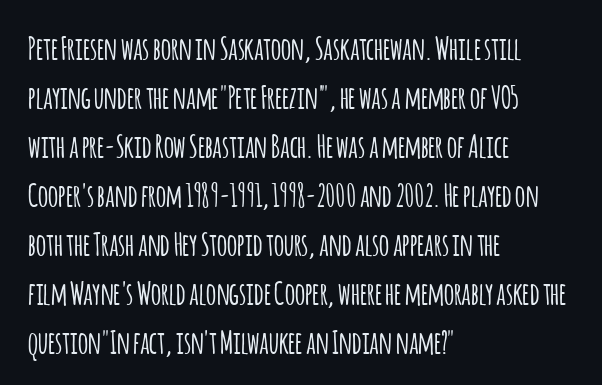
{"serif": "no", "italic": "no", "width": "condensed", "stroke_contrast": "low", "x_height": "large", "monospaced": "no", "underline": "no", "align": "left", "line_spacing": "normal", "line_spacing_ratio": 1.53, "letter_spacing": "normal", "letter_spacing_em": 0.0, "glyph_px": 32}
